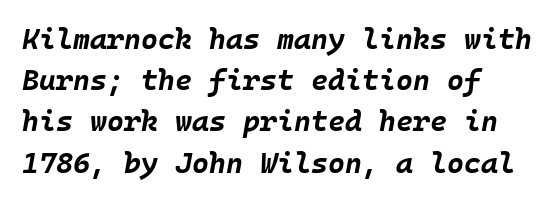
Q: Is the text bold? A: Yes.
Q: Is the text italic (slanted)? A: Yes, it leans right by about 10 degrees.
Q: Is the text underlined? A: No.
Q: How is the paragraph aligned? A: Left-aligned.
Q: Is the spacing between letters normal or unusually wide? A: Normal.
Q: Is the spacing between lines tight, normal or loose? A: Normal.
Q: Width (condensed, normal, or wide)? A: Normal.
Q: Stroke contrast? A: Low.
Q: x-height? A: Large.
